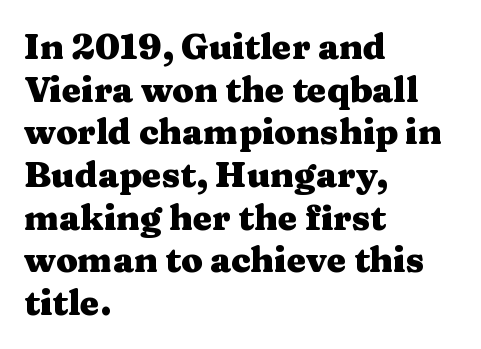
{"serif": "yes", "italic": "no", "bold": "yes", "weight": "heavy", "width": "wide", "stroke_contrast": "medium", "x_height": "medium", "monospaced": "no", "underline": "no", "align": "left", "line_spacing_ratio": 1.22, "letter_spacing": "normal", "letter_spacing_em": 0.0, "glyph_px": 35}
